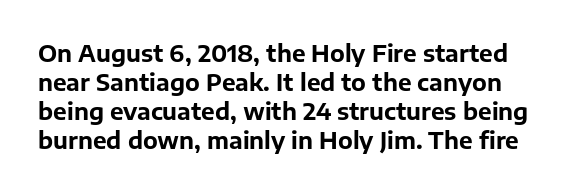
The image shows 23 px bold type, upright; set normal line spacing (1.26x), normal letter spacing, not underlined.
